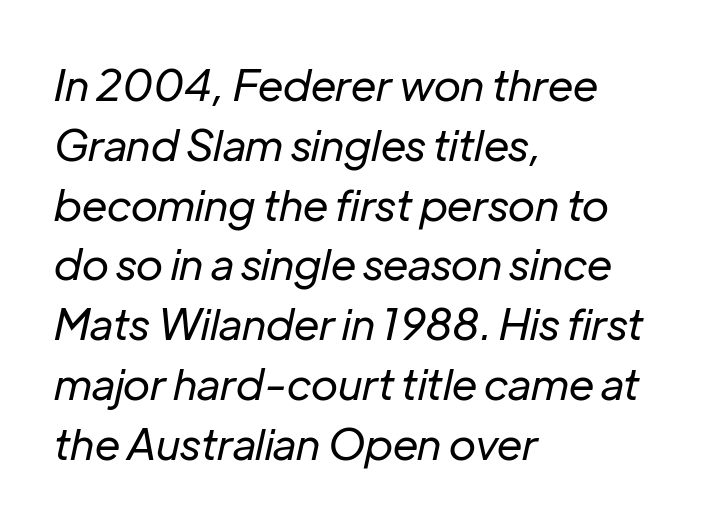
Q: Is the text bold? A: No.
Q: Is the text italic (slanted)? A: Yes, it leans right by about 12 degrees.
Q: Is the text underlined? A: No.
Q: How is the paragraph aligned? A: Left-aligned.
Q: Is the spacing between letters normal or unusually wide? A: Normal.
Q: Is the spacing between lines tight, normal or loose? A: Normal.
Q: Width (condensed, normal, or wide)? A: Normal.
Q: Stroke contrast? A: Low.
Q: x-height? A: Medium.
Q: Monospaced? A: No.
